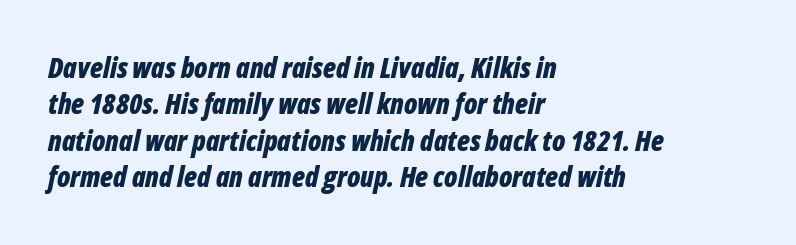
Q: Is the text bold? A: Yes.
Q: Is the text italic (slanted)? A: Yes, it leans right by about 12 degrees.
Q: Is the text underlined? A: No.
Q: How is the paragraph aligned? A: Left-aligned.
Q: Is the spacing between letters normal or unusually wide? A: Normal.
Q: Is the spacing between lines tight, normal or loose? A: Normal.
Q: Width (condensed, normal, or wide)? A: Condensed.
Q: Stroke contrast? A: Low.
Q: x-height? A: Medium.
Q: Monospaced? A: No.
